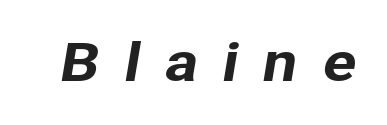
In terms of letterform style, serifs are entirely absent. The line texture is sparse and dotted thanks to wide tracking. A typesetter would call this proportional, since set widths differ per character. Clear beneath every line of the passage.
